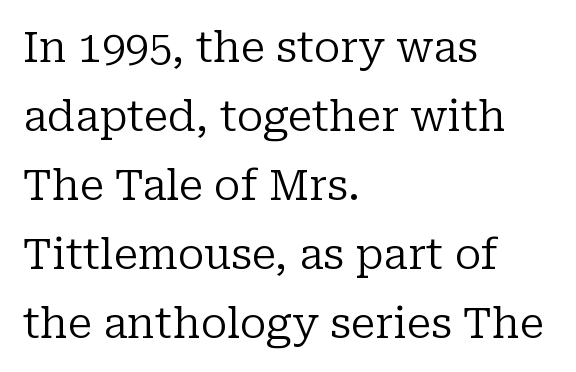
Q: Is the text bold? A: No.
Q: Is the text italic (slanted)? A: No, it is upright.
Q: Is the typeface a serif or a sans-serif typeface? A: Serif.
Q: Is the text underlined? A: No.
Q: How is the paragraph aligned? A: Left-aligned.
Q: Is the spacing between letters normal or unusually wide? A: Normal.
Q: Is the spacing between lines tight, normal or loose? A: Normal.
Q: Width (condensed, normal, or wide)? A: Normal.
Q: Stroke contrast? A: Low.
Q: x-height? A: Medium.
Q: Monospaced? A: No.
